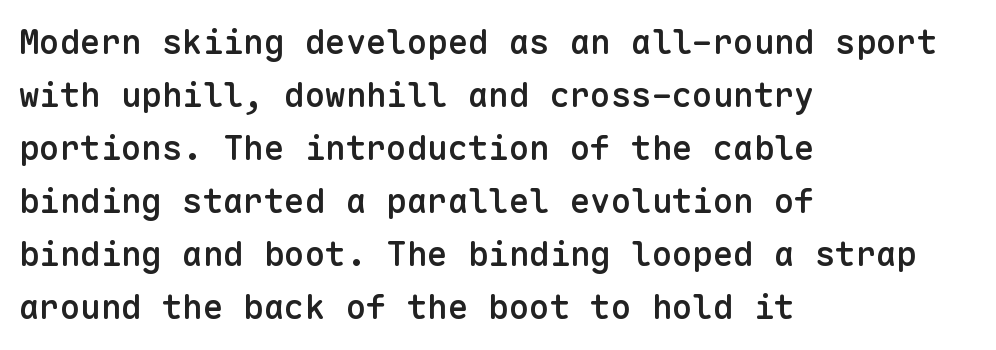
The gaps between neighbouring characters are ordinary and unremarkable. Posture: straight, roman, zero tilt. The passage shown is typeset with a sans-serif family. This rendering features lettering with no underline. Regular leading.
